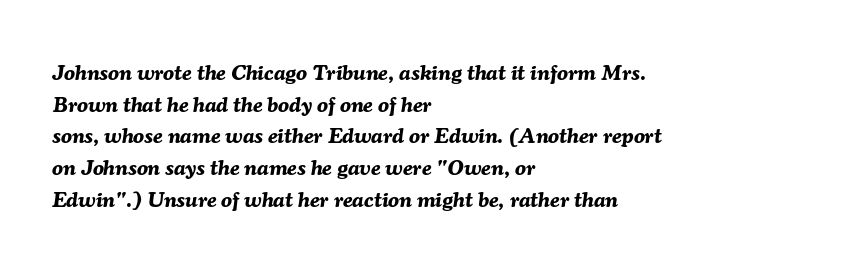
Evenly set lines give the paragraph a standard silhouette. There is no visible air inserted between adjacent glyphs. No word sits above an underline. Layout note: lines flush left. Slant detected: the letters are inclined.
